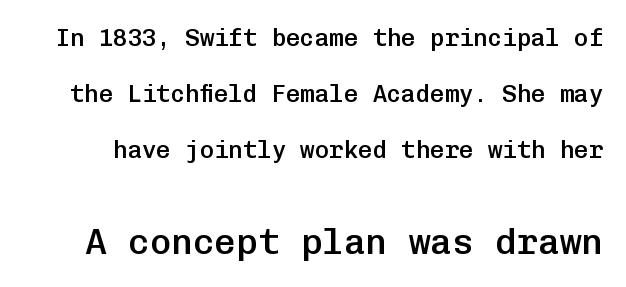
Q: Is the text bold? A: Semi-bold.
Q: Is the text italic (slanted)? A: No, it is upright.
Q: Is the typeface a serif or a sans-serif typeface? A: Sans-serif.
Q: Is the text underlined? A: No.
Q: Is the spacing between letters normal or unusually wide? A: Normal.
Q: Is the spacing between lines tight, normal or loose? A: Loose.
Q: Which block of text is set in a larger size, the first (top) or the second (bottom)? A: The second (bottom) one.
Q: Width (condensed, normal, or wide)? A: Normal.
Q: Stroke contrast? A: Low.
Q: x-height? A: Medium.
Q: Monospaced? A: Yes.
